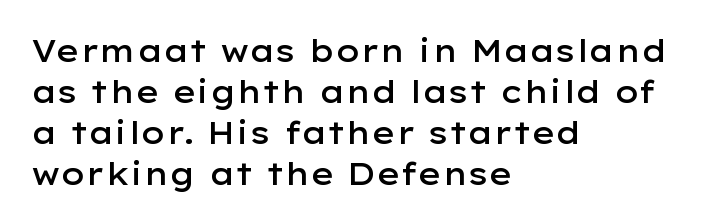
Q: Is the text bold? A: Semi-bold.
Q: Is the text italic (slanted)? A: No, it is upright.
Q: Is the typeface a serif or a sans-serif typeface? A: Sans-serif.
Q: Is the text underlined? A: No.
Q: How is the paragraph aligned? A: Left-aligned.
Q: Is the spacing between letters normal or unusually wide? A: Normal.
Q: Is the spacing between lines tight, normal or loose? A: Normal.
Q: Width (condensed, normal, or wide)? A: Wide.
Q: Stroke contrast? A: Low.
Q: x-height? A: Medium.
Q: Monospaced? A: No.
